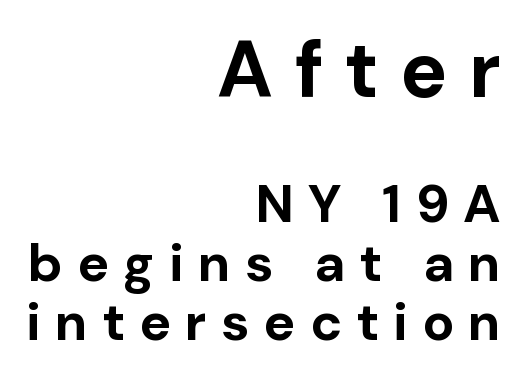
{"serif": "no", "italic": "no", "bold": "yes", "weight": "bold", "width": "normal", "stroke_contrast": "low", "x_height": "medium", "monospaced": "no", "underline": "no", "align": "right", "line_spacing": "tight", "line_spacing_ratio": 1.11, "letter_spacing": "wide", "letter_spacing_em": 0.27, "larger_block": "first", "size_ratio": 1.49, "glyph_px": 79}
